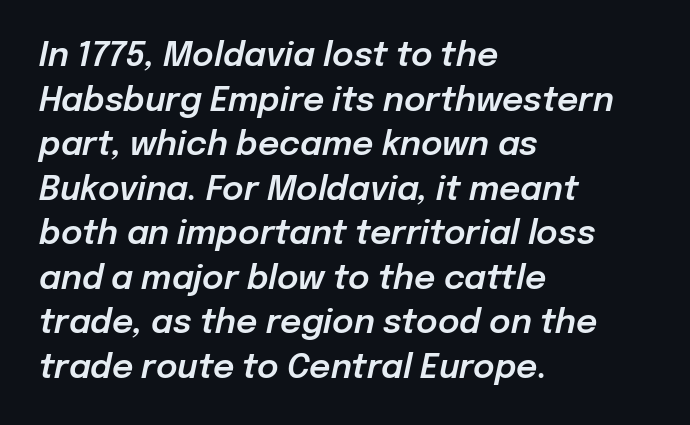
The image shows 33 px text type, italic (leaning right); set left-aligned, normal line spacing (1.35x), normal letter spacing, not underlined; low stroke contrast and a medium x-height.
